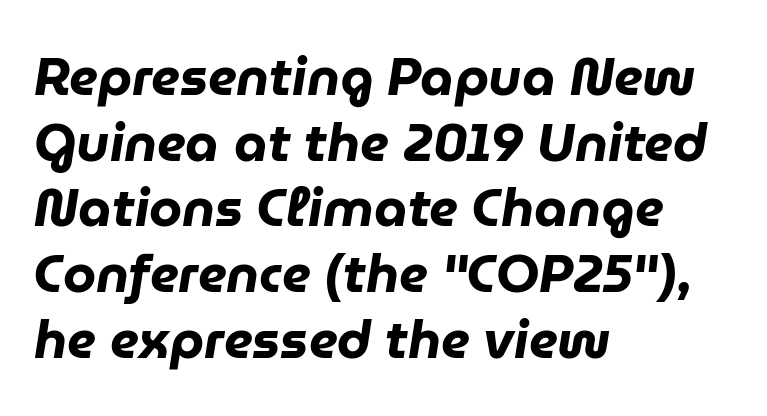
Q: Is the text bold? A: Yes.
Q: Is the text italic (slanted)? A: Yes, it leans right by about 9 degrees.
Q: Is the text underlined? A: No.
Q: How is the paragraph aligned? A: Left-aligned.
Q: Is the spacing between letters normal or unusually wide? A: Normal.
Q: Width (condensed, normal, or wide)? A: Normal.
Q: Stroke contrast? A: Low.
Q: x-height? A: Medium.
Q: Monospaced? A: No.
